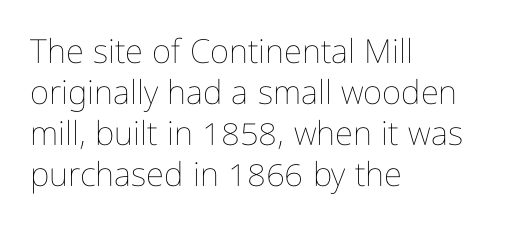
{"italic": "no", "bold": "no", "weight": "thin", "width": "condensed", "stroke_contrast": "low", "x_height": "medium", "monospaced": "no", "underline": "no", "align": "left", "line_spacing_ratio": 1.24, "letter_spacing": "normal", "letter_spacing_em": 0.0, "glyph_px": 33}
